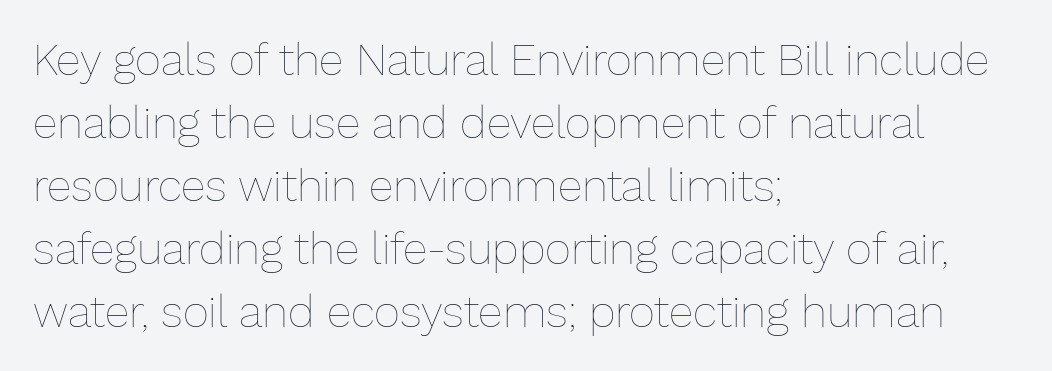
The image shows 45 px thin type, upright; set left-aligned, normal line spacing (1.4x), normal letter spacing, not underlined; low stroke contrast and a medium x-height.
